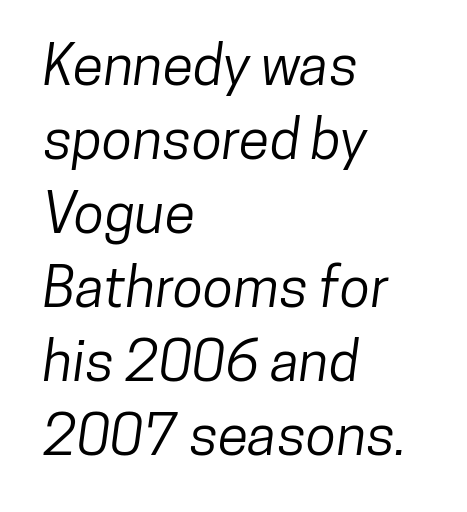
Is this a fixed-width face? No — the glyphs have proportional, varying widths. A sans-serif font was chosen for this passage. Anything drawn beneath the words? Only blank space. The passage is arranged the way most books set body copy — flush left.
